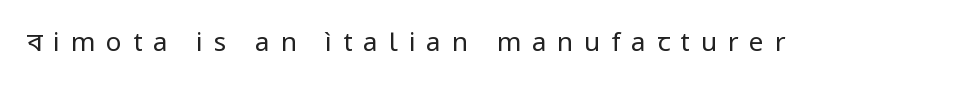
The image shows 26 px text type, upright; set unusually wide letter spacing (+0.42 em), not underlined.
